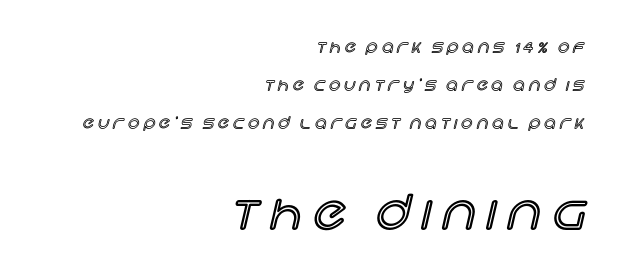
{"width": "normal", "x_height": "large", "monospaced": "no", "underline": "no", "align": "right", "line_spacing": "loose", "line_spacing_ratio": 2.39, "letter_spacing": "wide", "letter_spacing_em": 0.25, "larger_block": "second", "size_ratio": 2.94, "glyph_px": 47}
